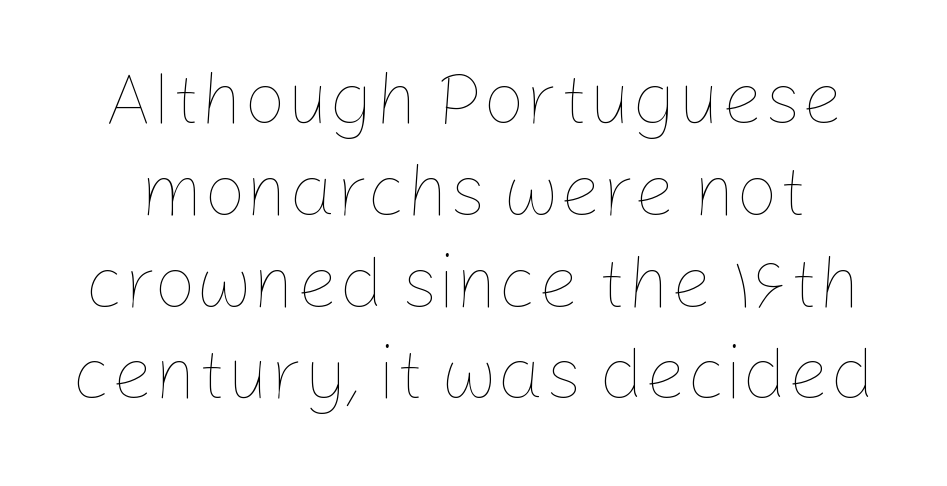
{"italic": "no", "bold": "no", "weight": "thin", "width": "normal", "stroke_contrast": "low", "x_height": "medium", "monospaced": "no", "underline": "no", "line_spacing_ratio": 1.24, "letter_spacing": "normal", "letter_spacing_em": 0.0, "glyph_px": 74}
